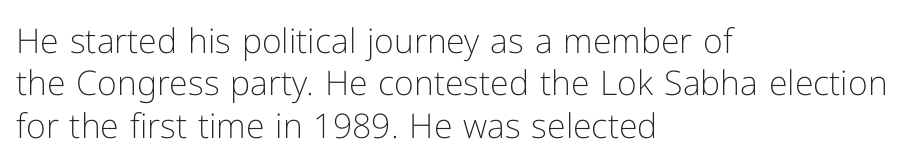
The image shows 34 px light sans-serif type, upright; set left-aligned, normal line spacing (1.25x), normal letter spacing, not underlined; low stroke contrast and a medium x-height.
